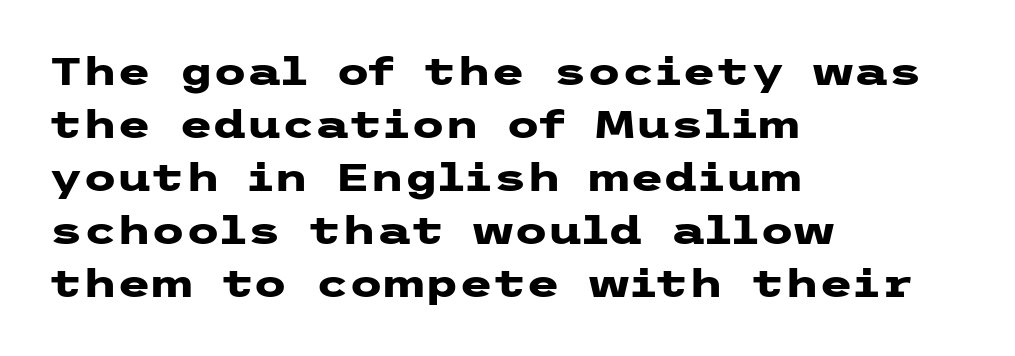
The image shows 39 px heavy, wide sans-serif type, upright; set left-aligned, normal line spacing (1.36x), normal letter spacing, not underlined; low stroke contrast and a medium x-height.
